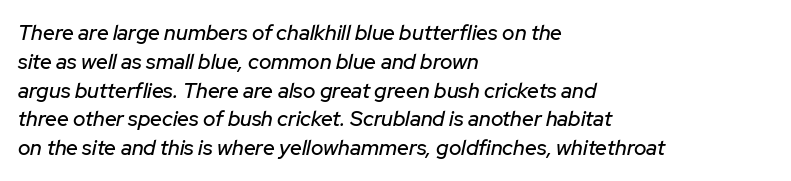
The image shows 21 px text type, italic (leaning right); set left-aligned, normal line spacing (1.37x), normal letter spacing, not underlined.
